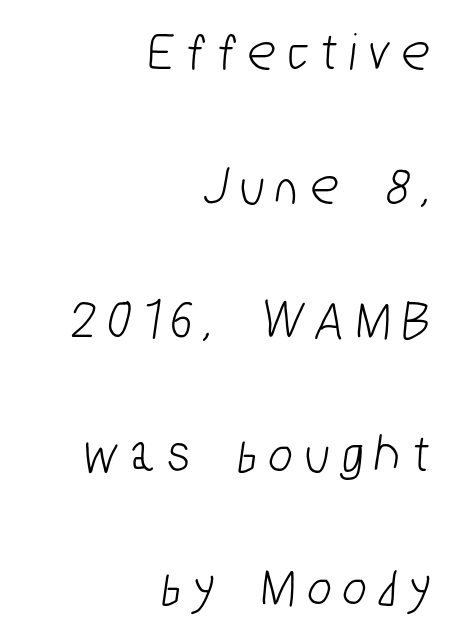
The image shows 56 px condensed sans-serif type; set right-aligned, loose line spacing (2.39x), unusually wide letter spacing (+0.23 em), not underlined; low stroke contrast and a medium x-height.
